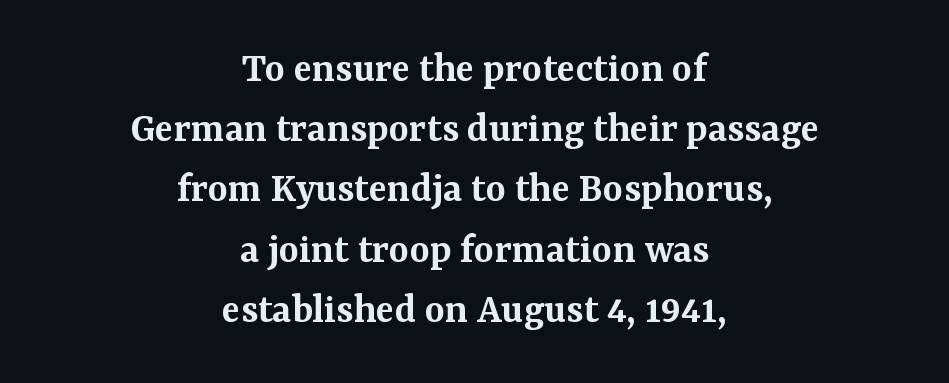
The image shows 43 px semibold serif type, upright; set centered, normal line spacing (1.4x), normal letter spacing, not underlined; medium stroke contrast and a medium x-height.
